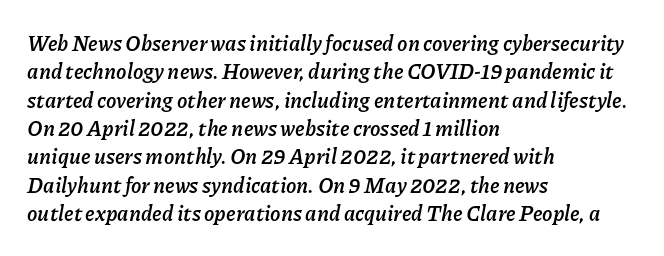
{"italic": "yes", "lean": "right", "slant_degrees": 11, "bold": "yes", "underline": "no", "align": "left", "line_spacing": "normal", "line_spacing_ratio": 1.35, "letter_spacing": "normal", "letter_spacing_em": 0.0, "glyph_px": 21}
